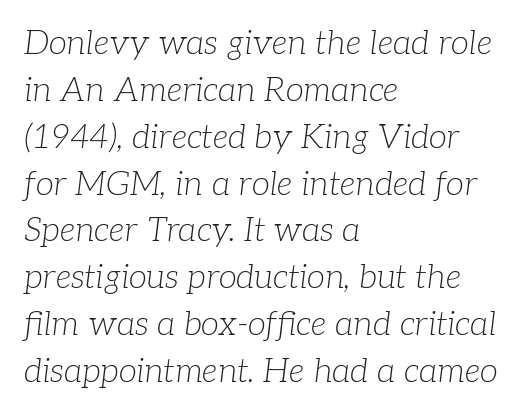
Q: Is the text bold? A: No.
Q: Is the text italic (slanted)? A: Yes, it leans right by about 7 degrees.
Q: Is the typeface a serif or a sans-serif typeface? A: Serif.
Q: Is the text underlined? A: No.
Q: How is the paragraph aligned? A: Left-aligned.
Q: Is the spacing between letters normal or unusually wide? A: Normal.
Q: Is the spacing between lines tight, normal or loose? A: Normal.
Q: Width (condensed, normal, or wide)? A: Normal.
Q: Stroke contrast? A: Low.
Q: x-height? A: Medium.
Q: Monospaced? A: No.
